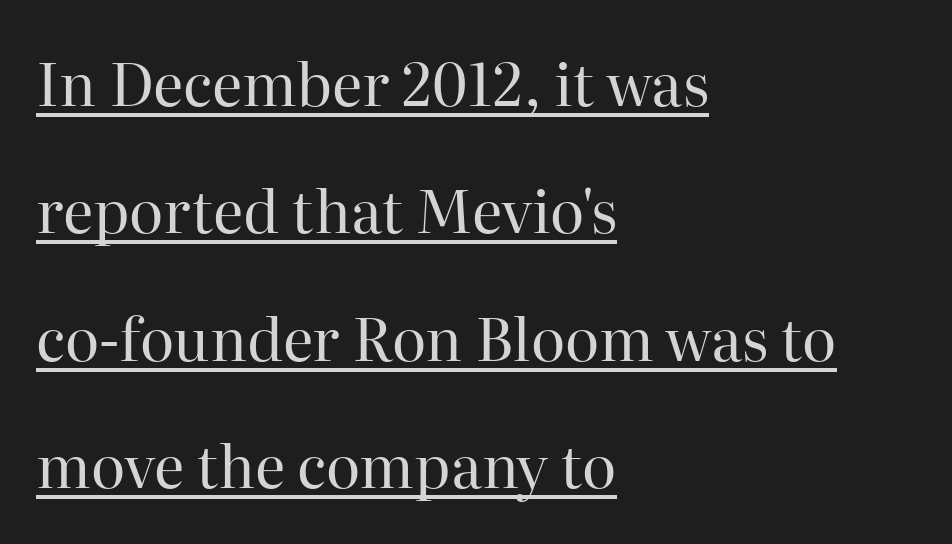
Letterform terminals end in serifs throughout the passage. Tall strokes in this sample are plumb rather than angled. Successive baselines arrive slowly, with a big drop between each. Short and long lines alike share a common starting point at left. Character widths vary here, with narrow letters taking less room than wide ones.
